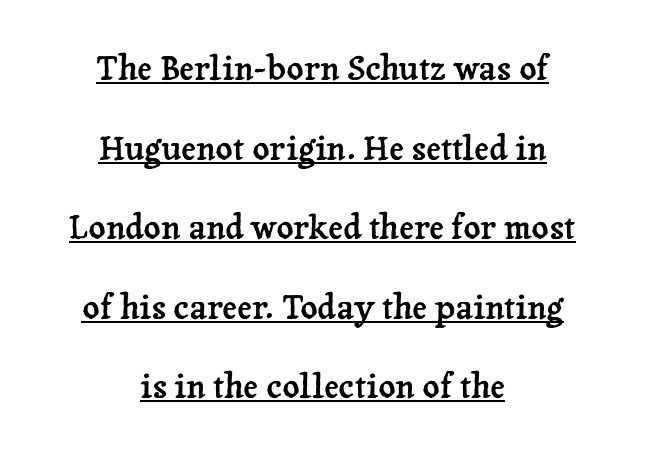
Q: Is the text italic (slanted)? A: No, it is upright.
Q: Is the typeface a serif or a sans-serif typeface? A: Serif.
Q: Is the text underlined? A: Yes.
Q: How is the paragraph aligned? A: Centered.
Q: Is the spacing between letters normal or unusually wide? A: Normal.
Q: Is the spacing between lines tight, normal or loose? A: Loose.
Q: Width (condensed, normal, or wide)? A: Normal.
Q: Stroke contrast? A: Low.
Q: x-height? A: Medium.
Q: Monospaced? A: No.
